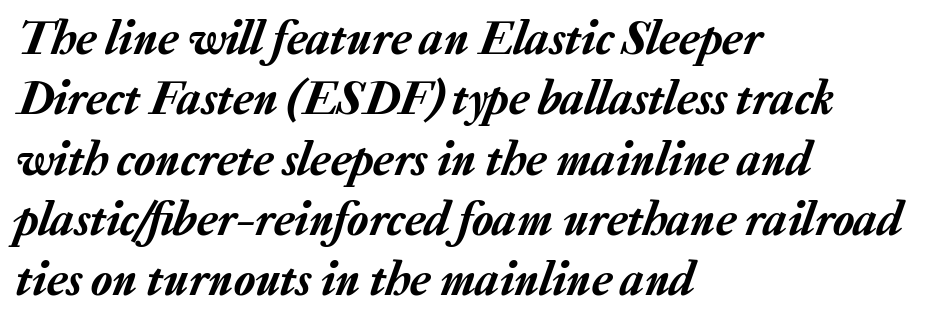
Q: Is the text italic (slanted)? A: Yes, it leans right by about 20 degrees.
Q: Is the text underlined? A: No.
Q: How is the paragraph aligned? A: Left-aligned.
Q: Is the spacing between letters normal or unusually wide? A: Normal.
Q: Width (condensed, normal, or wide)? A: Normal.
Q: Stroke contrast? A: Low.
Q: x-height? A: Medium.
Q: Monospaced? A: No.
